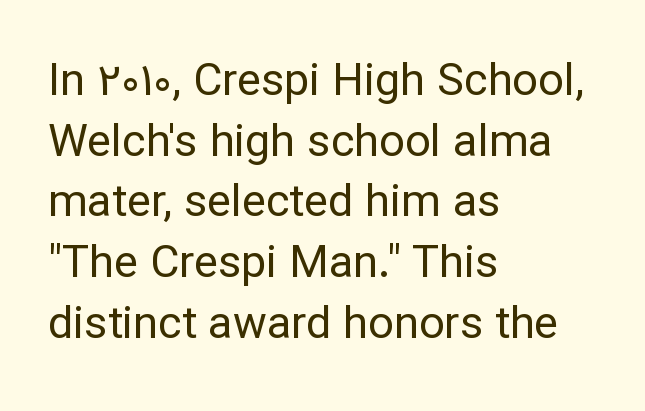
Q: Is the text bold? A: No.
Q: Is the text italic (slanted)? A: No, it is upright.
Q: Is the typeface a serif or a sans-serif typeface? A: Sans-serif.
Q: Is the text underlined? A: No.
Q: How is the paragraph aligned? A: Left-aligned.
Q: Is the spacing between letters normal or unusually wide? A: Normal.
Q: Is the spacing between lines tight, normal or loose? A: Normal.
Q: Width (condensed, normal, or wide)? A: Normal.
Q: Stroke contrast? A: Low.
Q: x-height? A: Medium.
Q: Monospaced? A: No.
